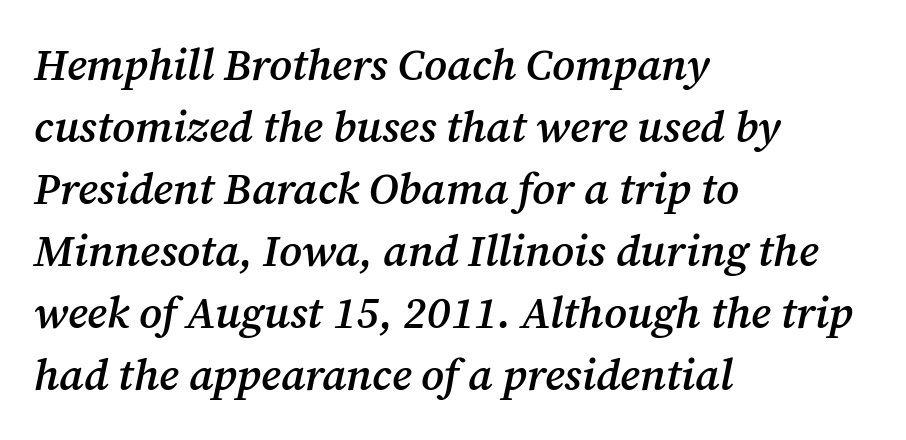
Q: Is the text bold? A: Semi-bold.
Q: Is the text italic (slanted)? A: Yes, it leans right by about 12 degrees.
Q: Is the typeface a serif or a sans-serif typeface? A: Serif.
Q: Is the text underlined? A: No.
Q: How is the paragraph aligned? A: Left-aligned.
Q: Is the spacing between letters normal or unusually wide? A: Normal.
Q: Is the spacing between lines tight, normal or loose? A: Normal.
Q: Width (condensed, normal, or wide)? A: Normal.
Q: Stroke contrast? A: Medium.
Q: x-height? A: Medium.
Q: Monospaced? A: No.
